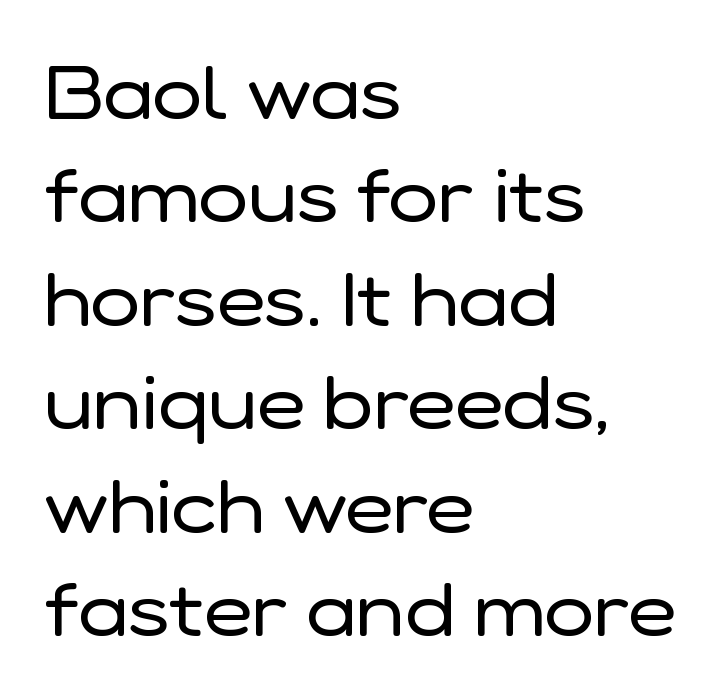
Q: Is the text bold? A: No.
Q: Is the text italic (slanted)? A: No, it is upright.
Q: Is the typeface a serif or a sans-serif typeface? A: Sans-serif.
Q: Is the text underlined? A: No.
Q: How is the paragraph aligned? A: Left-aligned.
Q: Is the spacing between letters normal or unusually wide? A: Normal.
Q: Is the spacing between lines tight, normal or loose? A: Normal.
Q: Width (condensed, normal, or wide)? A: Normal.
Q: Stroke contrast? A: Low.
Q: x-height? A: Medium.
Q: Monospaced? A: No.
